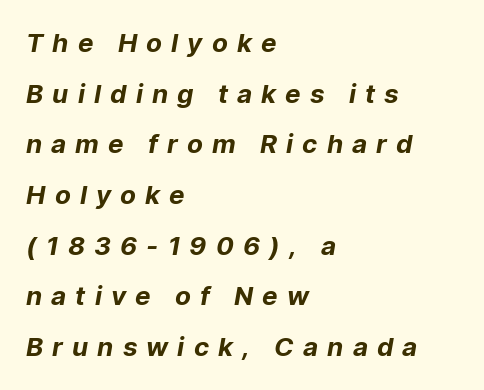
Widely set lines give the paragraph a tall, airy silhouette. The tracking reads as deliberately expanded to a designer's eye. Teacher's note: observe the even left margin — that is flush-left alignment. Strokes here are thick enough to call this a true bold.
